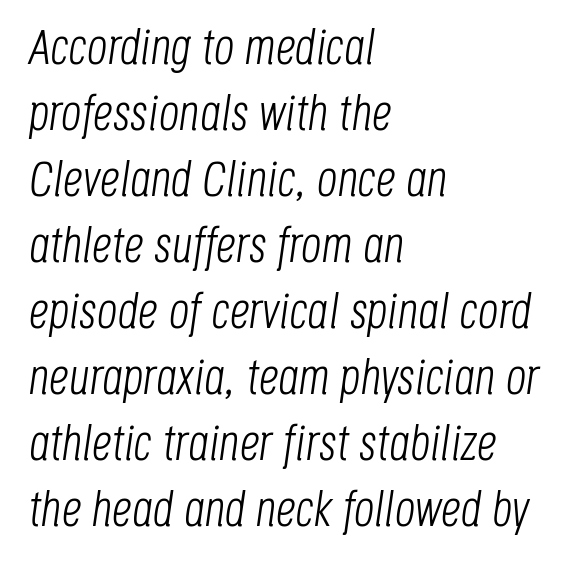
Nobody drew a line under any word here. You could not count columns in this text — the font is proportionally spaced. The paragraph shown leans on its left margin. Regular leading. There is no visible air inserted between adjacent glyphs.
